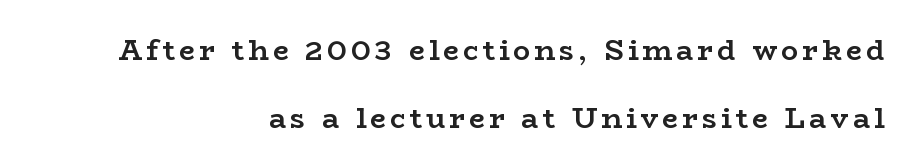
Q: Is the text bold? A: Yes.
Q: Is the text italic (slanted)? A: No, it is upright.
Q: Is the typeface a serif or a sans-serif typeface? A: Serif.
Q: Is the text underlined? A: No.
Q: How is the paragraph aligned? A: Right-aligned.
Q: Is the spacing between lines tight, normal or loose? A: Loose.
Q: Width (condensed, normal, or wide)? A: Wide.
Q: Stroke contrast? A: Low.
Q: x-height? A: Medium.
Q: Monospaced? A: No.
